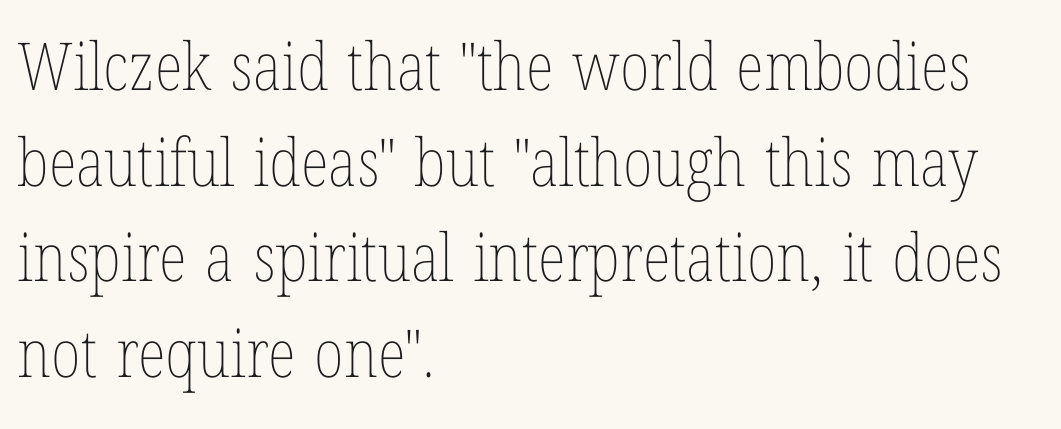
Caption: standard tracking, unaltered. Do the characters align in a grid? No, the font is proportional. The zone under the glyphs is completely vacant. The leading is moderate, giving the passage an even texture. These lines were composed using upright roman letters.
